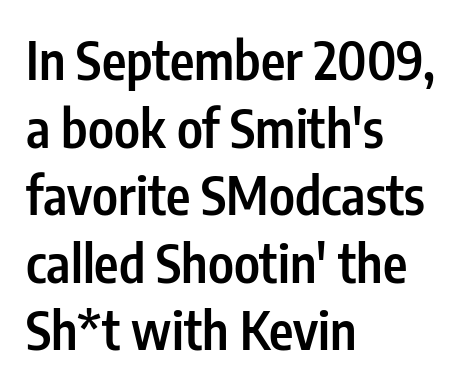
{"serif": "no", "italic": "no", "bold": "semi", "weight": "semibold", "width": "condensed", "stroke_contrast": "low", "x_height": "medium", "monospaced": "no", "underline": "no", "align": "left", "line_spacing": "normal", "line_spacing_ratio": 1.3, "letter_spacing": "normal", "letter_spacing_em": 0.0, "glyph_px": 52}
